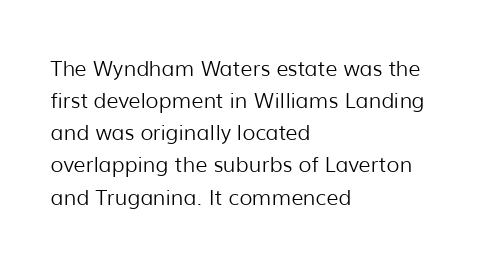
Is the block centered? No — it sits flush against the left margin. Honestly, the row spacing looks completely unremarkable. Check under the words: just untouched page. Ascenders rise straight up at ninety degrees. Nobody touched the tracking dial on this one.
